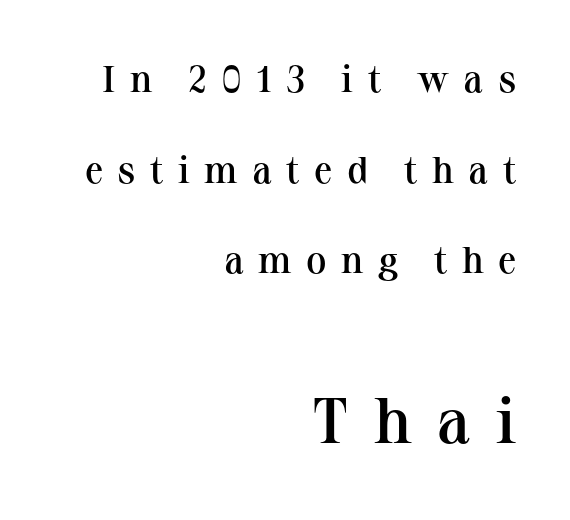
The image shows 64 px semibold serif type, upright; set right-aligned, loose line spacing (2.45x), unusually wide letter spacing (+0.39 em), not underlined; the second (bottom) block is 1.73x larger; medium stroke contrast and a medium x-height.
